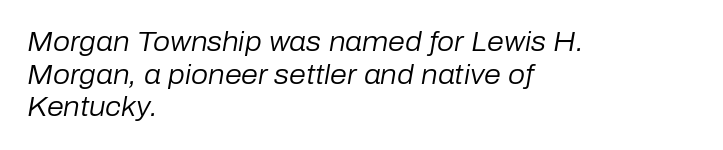
Q: Is the text bold? A: No.
Q: Is the text italic (slanted)? A: Yes, it leans right by about 10 degrees.
Q: Is the text underlined? A: No.
Q: How is the paragraph aligned? A: Left-aligned.
Q: Is the spacing between letters normal or unusually wide? A: Normal.
